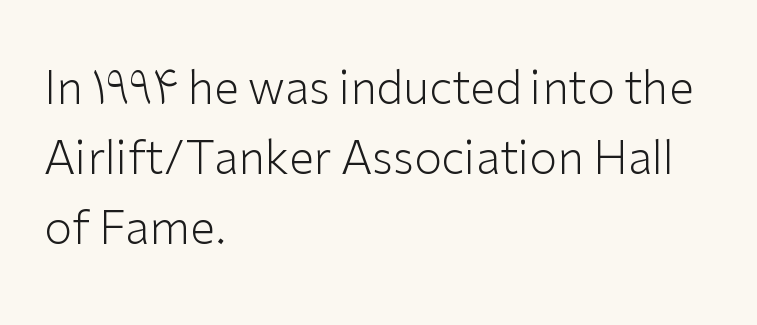
{"serif": "no", "italic": "no", "bold": "no", "weight": "light", "width": "normal", "stroke_contrast": "low", "x_height": "medium", "monospaced": "no", "underline": "no", "align": "left", "line_spacing": "normal", "line_spacing_ratio": 1.56, "letter_spacing": "normal", "letter_spacing_em": 0.0, "glyph_px": 45}
